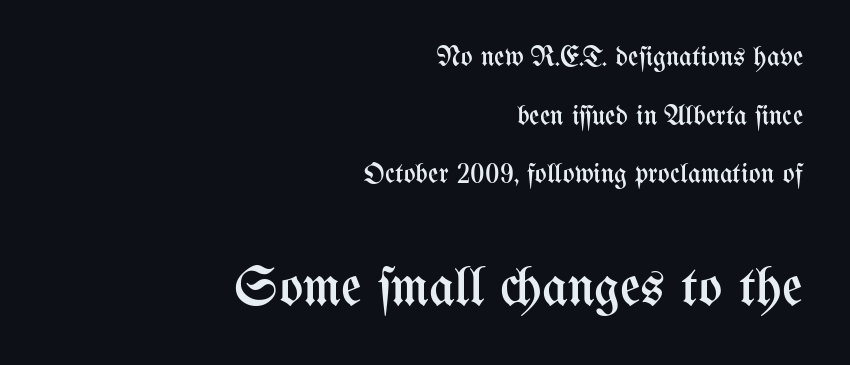
The following chunk of copy outweighs the initial chunk in type size. Quick note: interline space is abundant. Beneath every word, the page is bare. Notice how the stems are strictly vertical — no italics here.
